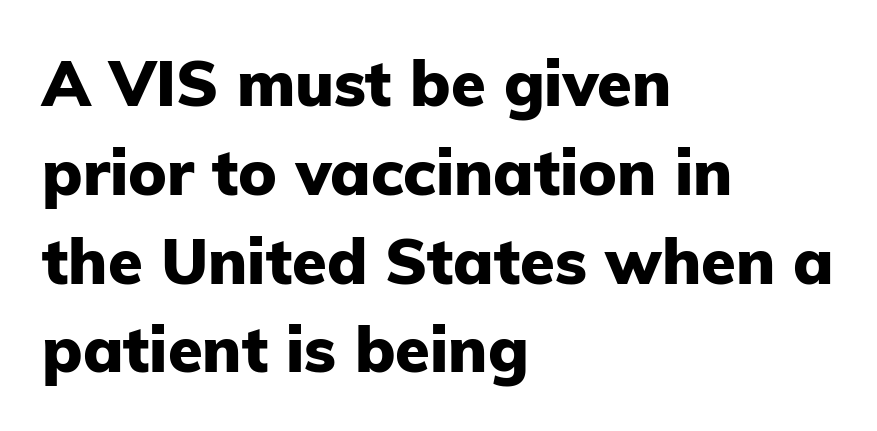
{"serif": "no", "italic": "no", "bold": "yes", "weight": "heavy", "width": "normal", "stroke_contrast": "low", "x_height": "medium", "monospaced": "no", "underline": "no", "align": "left", "line_spacing": "normal", "line_spacing_ratio": 1.41, "letter_spacing": "normal", "letter_spacing_em": 0.0, "glyph_px": 63}
